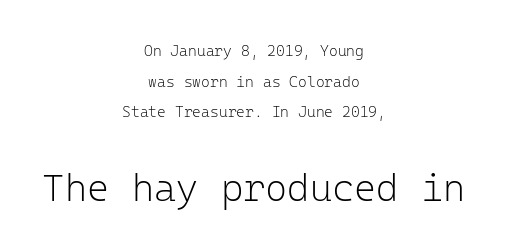
{"serif": "no", "italic": "no", "bold": "no", "weight": "light", "width": "normal", "stroke_contrast": "low", "x_height": "medium", "monospaced": "yes", "underline": "no", "align": "center", "line_spacing": "loose", "line_spacing_ratio": 2.05, "letter_spacing": "normal", "letter_spacing_em": 0.0, "larger_block": "second", "size_ratio": 2.53, "glyph_px": 38}
